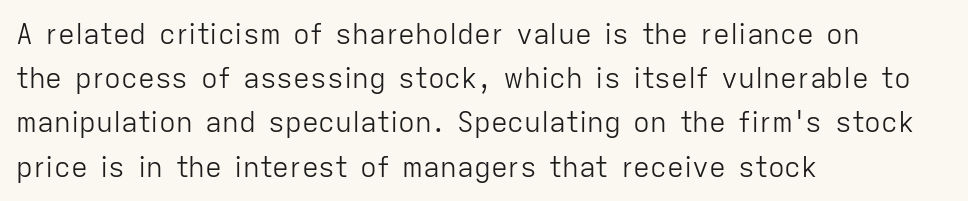
{"serif": "no", "italic": "no", "bold": "no", "weight": "light", "width": "normal", "stroke_contrast": "low", "x_height": "medium", "monospaced": "no", "underline": "no", "align": "left", "line_spacing": "normal", "line_spacing_ratio": 1.58, "letter_spacing": "normal", "letter_spacing_em": 0.0, "glyph_px": 28}
